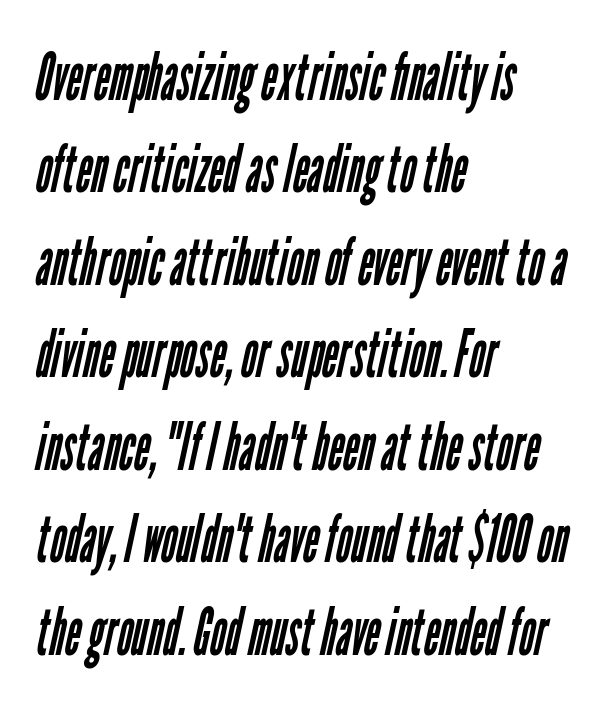
The image shows 67 px regular-weight, condensed sans-serif type; set left-aligned, normal line spacing (1.38x), normal letter spacing, not underlined; low stroke contrast and a medium x-height.
